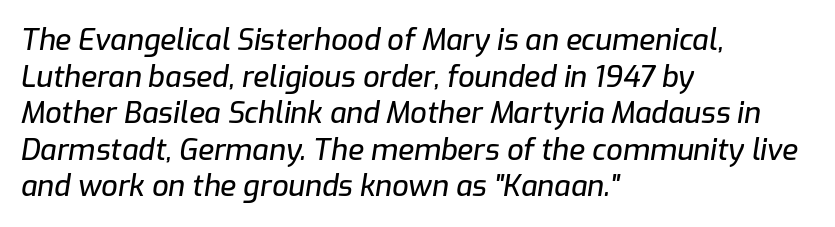
Casual observation: everything's shoved over to the left. Caption: standard tracking, unaltered. In terms of leading, this rendering sits right in the middle. The foot of each line stays bare and open. Designer's note — italics engaged.
